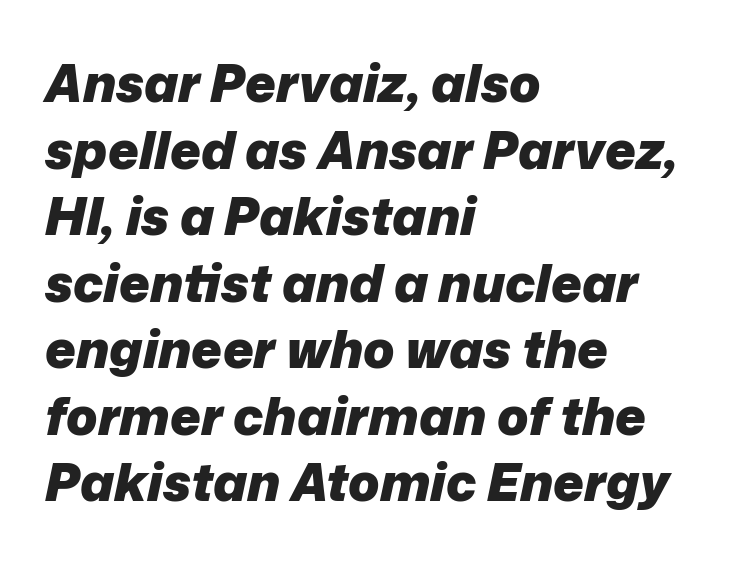
The image shows 52 px heavy type, italic (leaning right); set left-aligned, normal line spacing (1.28x), normal letter spacing, not underlined; low stroke contrast and a medium x-height.
